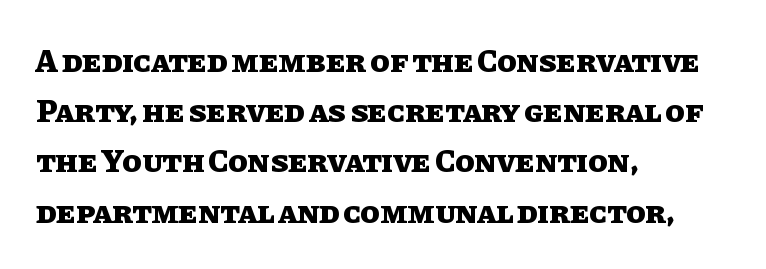
Q: Is the text bold? A: Yes.
Q: Is the text italic (slanted)? A: No, it is upright.
Q: Is the text underlined? A: No.
Q: How is the paragraph aligned? A: Left-aligned.
Q: Is the spacing between letters normal or unusually wide? A: Normal.
Q: Is the spacing between lines tight, normal or loose? A: Normal.
Q: Width (condensed, normal, or wide)? A: Normal.
Q: Stroke contrast? A: Low.
Q: x-height? A: Large.
Q: Monospaced? A: No.
